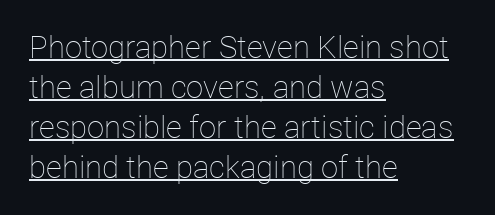
The image shows 31 px thin type, upright; set left-aligned, normal line spacing (1.29x), normal letter spacing, underlined; low stroke contrast and a medium x-height.
